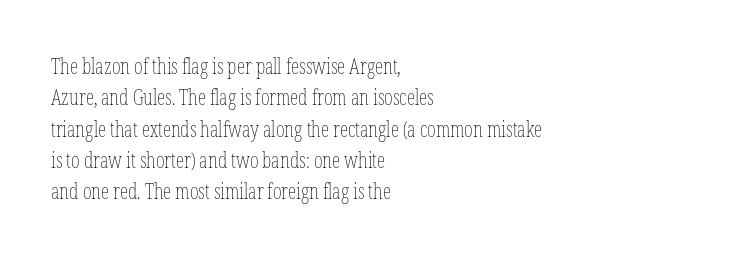
Ordinary non-slanted type is in use. Honestly, the row spacing looks completely unremarkable. These lines keep a tight, regular rhythm from letter to letter. These lines stack with their left ends in a neat column.
